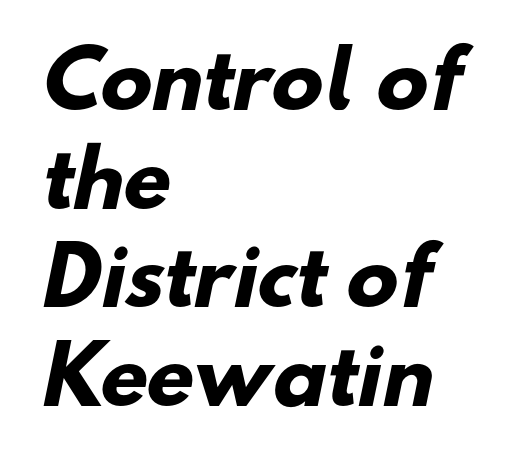
The image shows 77 px heavy sans-serif type; set left-aligned, normal line spacing (1.28x), normal letter spacing, not underlined; low stroke contrast and a small x-height.
